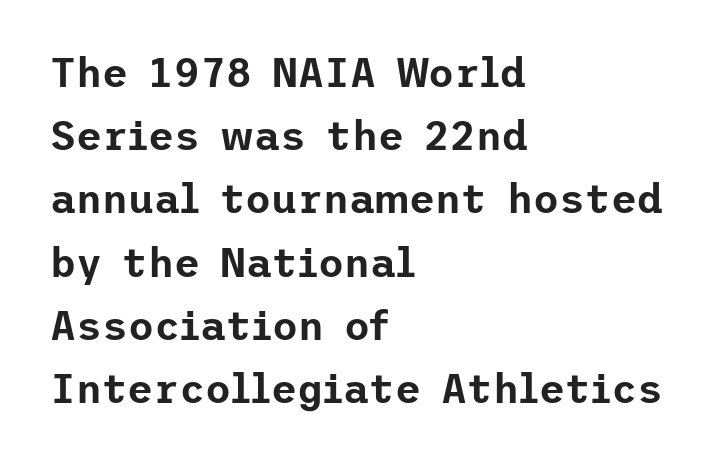
Q: Is the text italic (slanted)? A: No, it is upright.
Q: Is the typeface a serif or a sans-serif typeface? A: Sans-serif.
Q: Is the text underlined? A: No.
Q: How is the paragraph aligned? A: Left-aligned.
Q: Is the spacing between letters normal or unusually wide? A: Normal.
Q: Is the spacing between lines tight, normal or loose? A: Normal.
Q: Width (condensed, normal, or wide)? A: Normal.
Q: Stroke contrast? A: Low.
Q: x-height? A: Medium.
